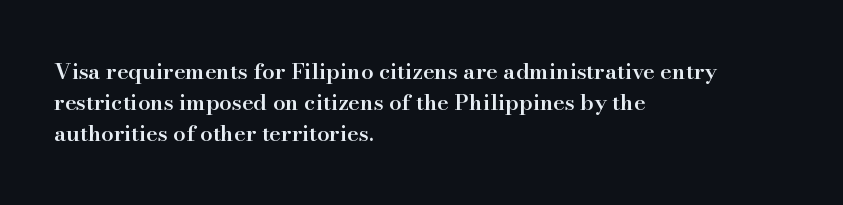
The image shows 22 px text type, upright; set left-aligned, normal line spacing (1.42x), normal letter spacing, not underlined.
